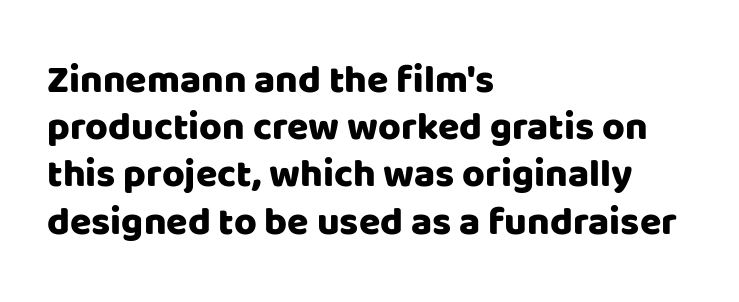
The image shows 39 px sans-serif type, upright; set left-aligned, line spacing 1.21x, normal letter spacing, not underlined; low stroke contrast and a large x-height.
